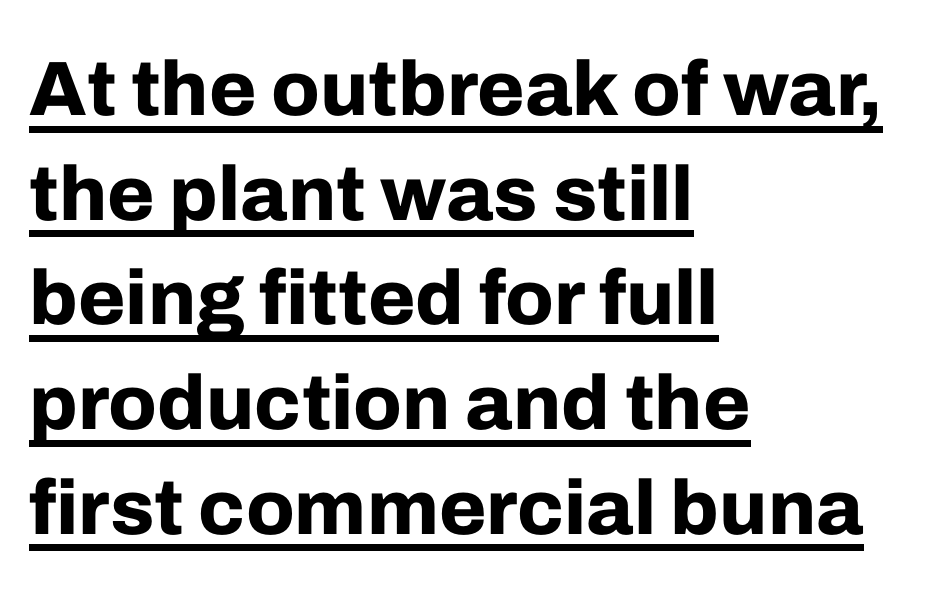
Pretty heavy lettering here — definitely bold. A student would call this left alignment; a typographer would say flush left, rag right. Characters follow at the spacing the type designer built in. Do the characters align in a grid? No, the font is proportional.
